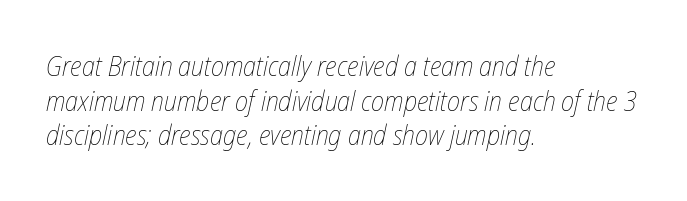
{"italic": "yes", "lean": "right", "slant_degrees": 12, "bold": "no", "weight": "thin", "width": "condensed", "stroke_contrast": "low", "x_height": "medium", "monospaced": "no", "underline": "no", "align": "left", "line_spacing_ratio": 1.24, "letter_spacing": "normal", "letter_spacing_em": 0.0, "glyph_px": 28}
